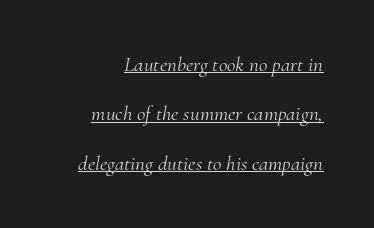
Q: Is the text bold? A: No.
Q: Is the text italic (slanted)? A: Yes, it leans right by about 10 degrees.
Q: Is the text underlined? A: Yes.
Q: Is the spacing between letters normal or unusually wide? A: Normal.
Q: Is the spacing between lines tight, normal or loose? A: Loose.
